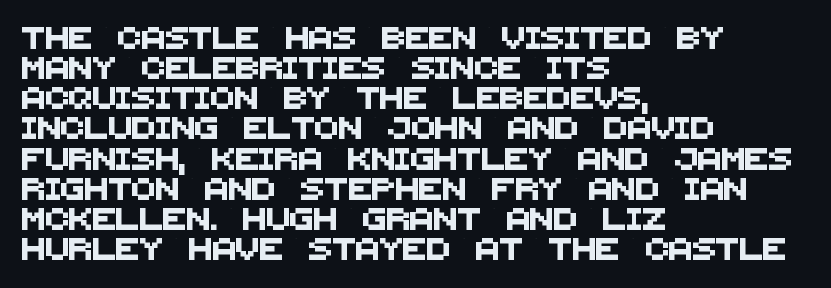
Q: Is the text underlined? A: No.
Q: How is the paragraph aligned? A: Left-aligned.
Q: Is the spacing between letters normal or unusually wide? A: Normal.
Q: Is the spacing between lines tight, normal or loose? A: Normal.
